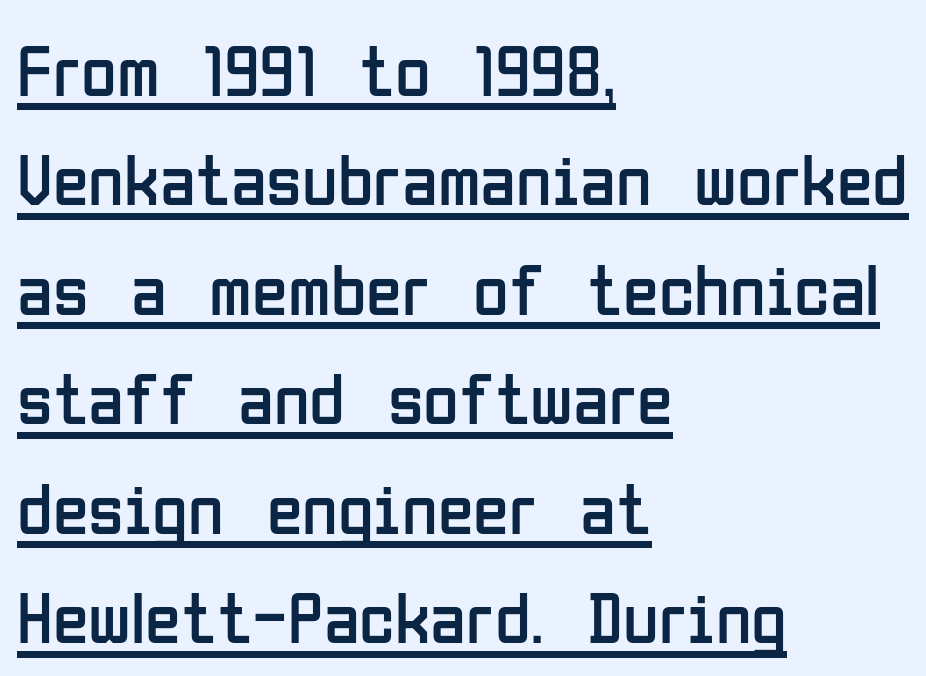
A typographer would call this underscored text. Summary of weight: not heavy and not bold. This sample uses a sans-serif face. If you measured baseline to baseline, you'd find a middling distance. Each line starts at the same left margin while the right side varies. Students, note that the glyphs here touch the page at normal intervals.
